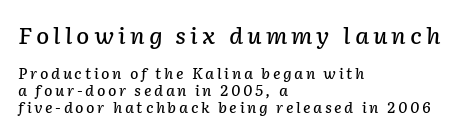
These lines stack with their left ends in a neat column. The glyphs look as if they've been sheared to an angle. The foot of each line stays bare and open. Size contrast runs from large at the top to small at the bottom. This is moderately heavy type, rendered in semibold.
